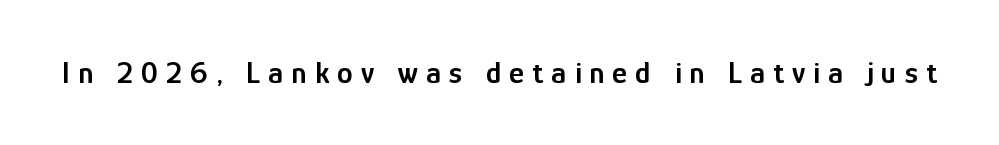
Q: Is the text bold? A: Semi-bold.
Q: Is the text italic (slanted)? A: No, it is upright.
Q: Is the typeface a serif or a sans-serif typeface? A: Sans-serif.
Q: Is the text underlined? A: No.
Q: Is the spacing between letters normal or unusually wide? A: Unusually wide.
Q: Width (condensed, normal, or wide)? A: Condensed.
Q: Stroke contrast? A: Low.
Q: x-height? A: Medium.
Q: Monospaced? A: No.
